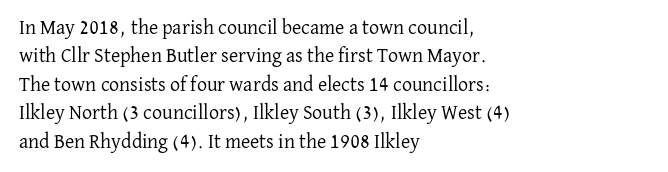
Glyph-to-glyph distance matches everyday printed text. One glance says typical: line gaps are just what's usual. A bare baseline throughout the passage. Does the lettering tilt? It doesn't — this is upright.
